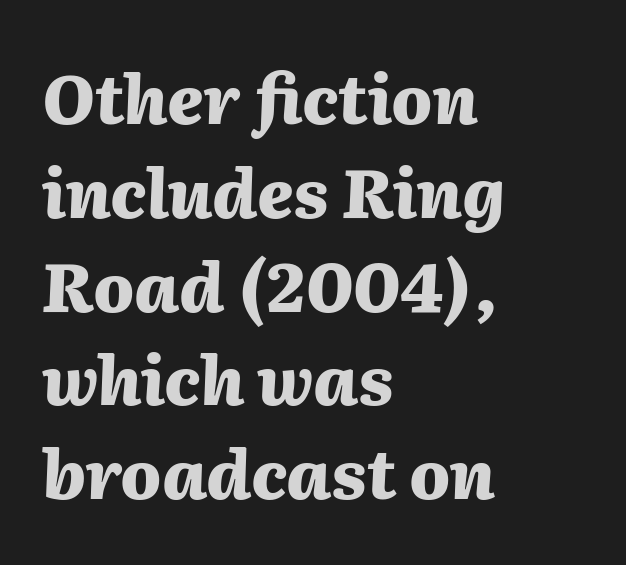
Do the characters align in a grid? No, the font is proportional. Normally led — the rows are evenly, conventionally spaced. Casual observation: everything's shoved over to the left. Every character sits at an angle, as italics do. I'd describe the lettering as bold — thick and assertive. Lines of text with bare space underneath.
